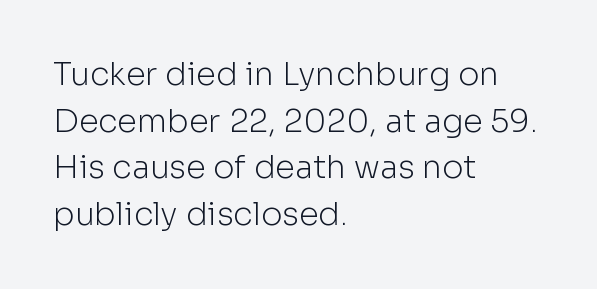
Note the varied advance widths — an 'i' is clearly narrower than an 'm'. One glance says typical: line gaps are just what's usual. The letters look calm and open, with moderate or lighter stems. The gaps between neighbouring characters are ordinary and unremarkable. This is sans-serif lettering, the kind often seen on screens and signage. Line starts are locked; line ends wander.
